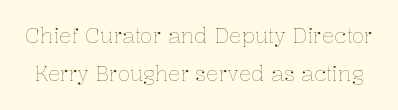
Q: Is the text bold? A: No.
Q: Is the text italic (slanted)? A: No, it is upright.
Q: Is the text underlined? A: No.
Q: Is the spacing between letters normal or unusually wide? A: Normal.
